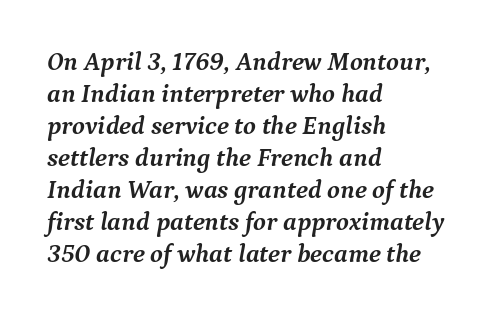
Q: Is the text bold? A: Yes.
Q: Is the text italic (slanted)? A: Yes, it leans right by about 9 degrees.
Q: Is the text underlined? A: No.
Q: How is the paragraph aligned? A: Left-aligned.
Q: Is the spacing between letters normal or unusually wide? A: Normal.
